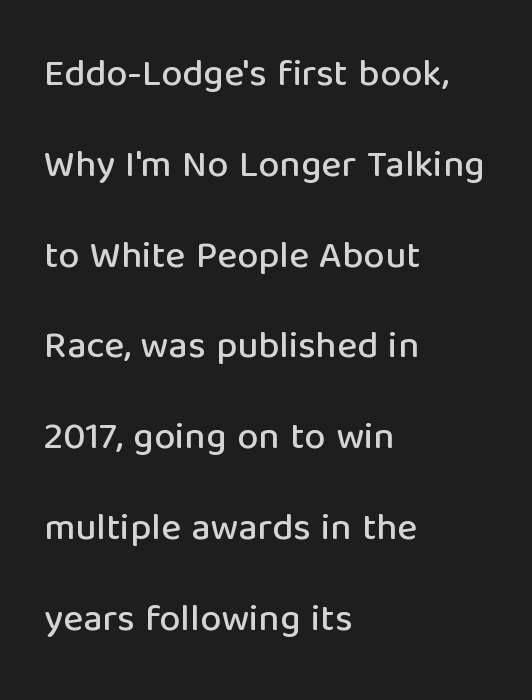
{"serif": "no", "italic": "no", "width": "normal", "stroke_contrast": "low", "x_height": "medium", "monospaced": "no", "underline": "no", "align": "left", "line_spacing": "loose", "line_spacing_ratio": 2.39, "letter_spacing": "normal", "letter_spacing_em": 0.0, "glyph_px": 38}
